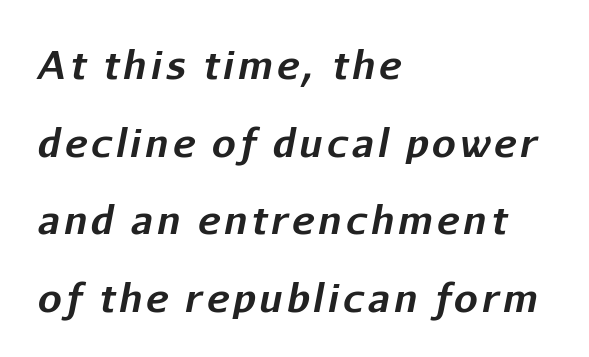
The image shows 38 px bold type, italic (leaning right); set left-aligned, loose line spacing (2.04x), not underlined; low stroke contrast and a medium x-height.
